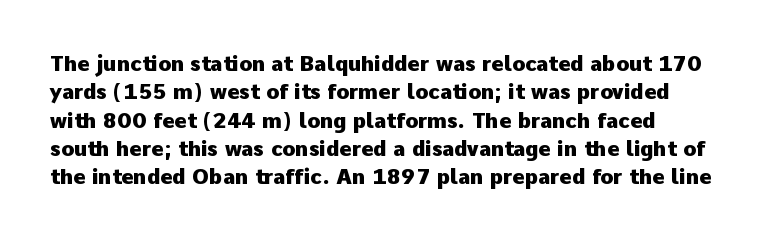
The image shows 21 px bold type, upright; set normal line spacing (1.35x), normal letter spacing, not underlined.
